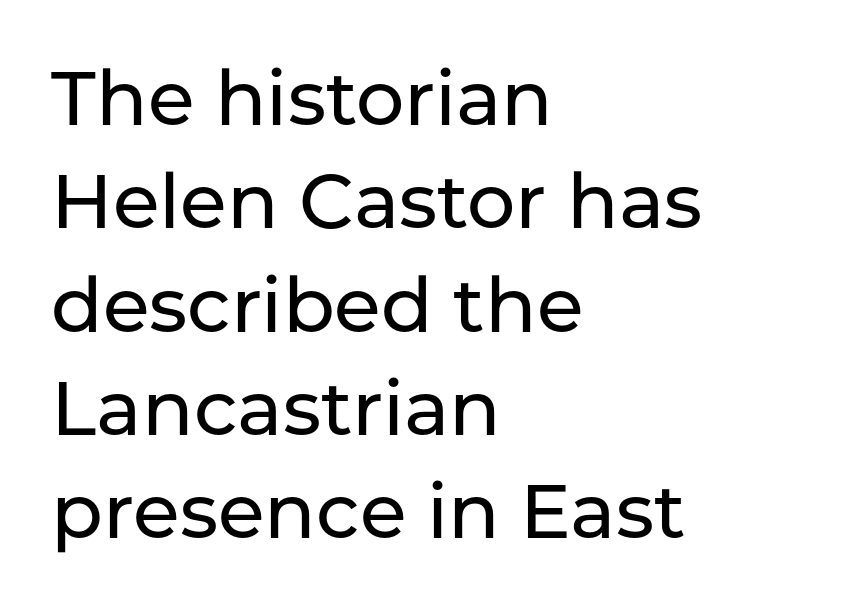
The image shows 76 px sans-serif type, upright; set left-aligned, normal line spacing (1.36x), normal letter spacing, not underlined; low stroke contrast and a medium x-height.
